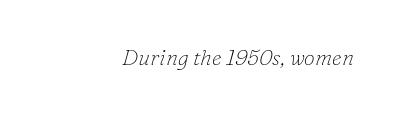
The image shows 22 px text type, italic (leaning right); set right-aligned, normal letter spacing, not underlined.
